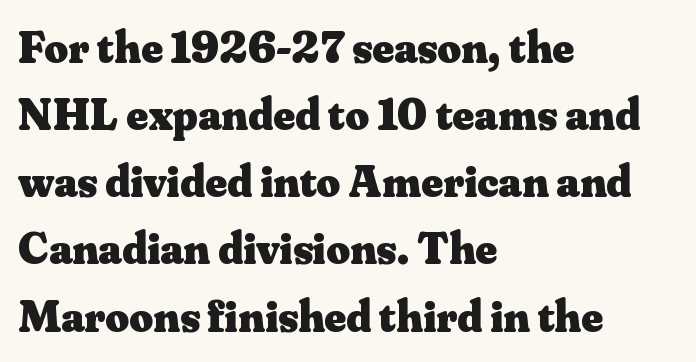
This sample keeps an unexceptional amount of space between lines. The letters advance in unequal steps, a hallmark of proportional type. Check where the strokes stop: tiny serifs finish them off. Alignment: flush left. Underlining? Definitely not there. The type sits square on the baseline with zero lean.
